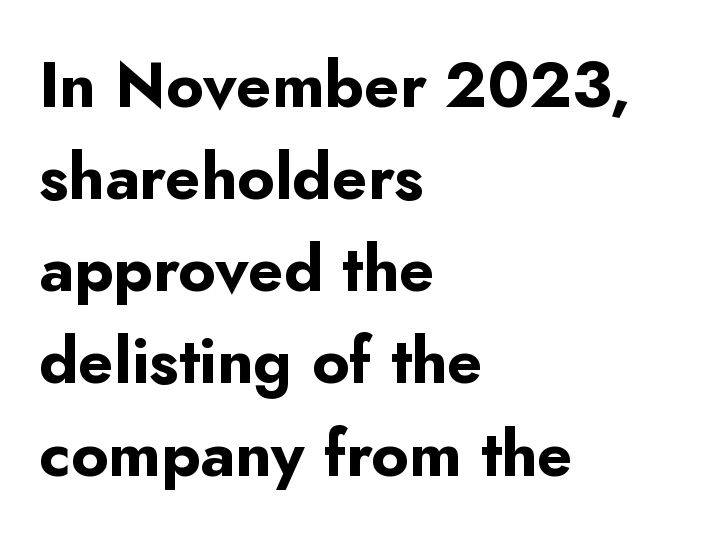
Q: Is the text bold? A: Yes.
Q: Is the text italic (slanted)? A: No, it is upright.
Q: Is the typeface a serif or a sans-serif typeface? A: Sans-serif.
Q: Is the text underlined? A: No.
Q: How is the paragraph aligned? A: Left-aligned.
Q: Is the spacing between letters normal or unusually wide? A: Normal.
Q: Is the spacing between lines tight, normal or loose? A: Normal.
Q: Width (condensed, normal, or wide)? A: Normal.
Q: Stroke contrast? A: Low.
Q: x-height? A: Small.
Q: Monospaced? A: No.
